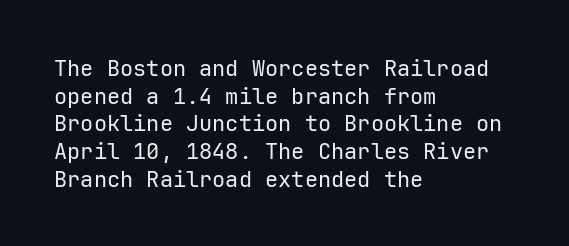
Q: Is the text bold? A: No.
Q: Is the text italic (slanted)? A: No, it is upright.
Q: Is the text underlined? A: No.
Q: How is the paragraph aligned? A: Left-aligned.
Q: Is the spacing between letters normal or unusually wide? A: Normal.
Q: Is the spacing between lines tight, normal or loose? A: Normal.
